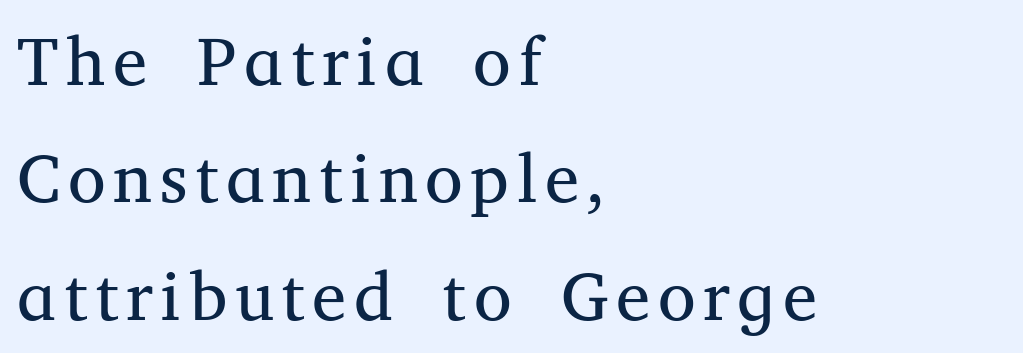
Q: Is the text bold? A: No.
Q: Is the text italic (slanted)? A: No, it is upright.
Q: Is the typeface a serif or a sans-serif typeface? A: Serif.
Q: Is the text underlined? A: No.
Q: How is the paragraph aligned? A: Left-aligned.
Q: Is the spacing between lines tight, normal or loose? A: Normal.
Q: Width (condensed, normal, or wide)? A: Normal.
Q: Stroke contrast? A: Medium.
Q: x-height? A: Medium.
Q: Monospaced? A: No.
